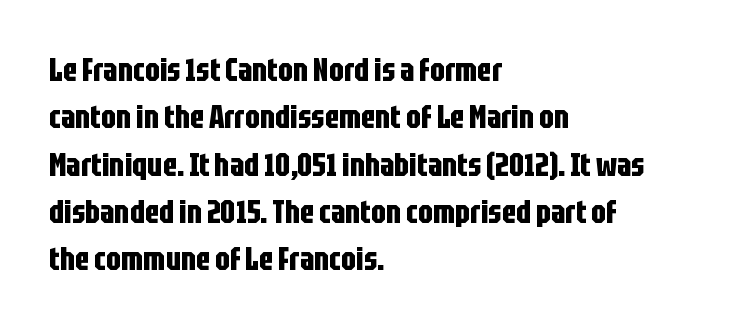
Q: Is the text bold? A: Yes.
Q: Is the text italic (slanted)? A: No, it is upright.
Q: Is the typeface a serif or a sans-serif typeface? A: Sans-serif.
Q: Is the text underlined? A: No.
Q: How is the paragraph aligned? A: Left-aligned.
Q: Is the spacing between letters normal or unusually wide? A: Normal.
Q: Is the spacing between lines tight, normal or loose? A: Normal.
Q: Width (condensed, normal, or wide)? A: Condensed.
Q: Stroke contrast? A: Low.
Q: x-height? A: Large.
Q: Monospaced? A: No.
